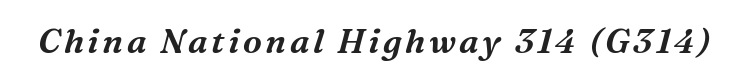
Does the type have serifs? Yes, each stem ends in a small foot. Rendered with sloped, italic letterforms. The foot of each line stays bare and open. Looks like regular typesetting: each glyph gets only the width it needs.
